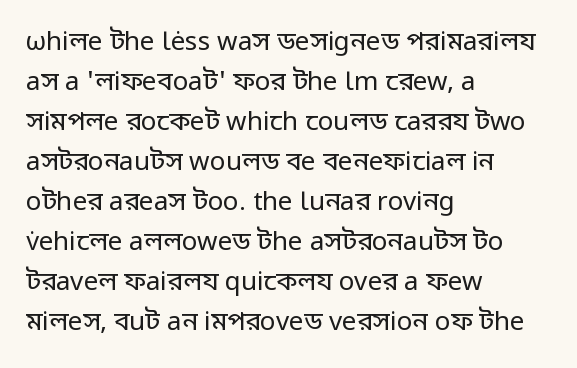
{"italic": "no", "bold": "no", "underline": "no", "align": "left", "line_spacing": "normal", "line_spacing_ratio": 1.54, "letter_spacing": "normal", "letter_spacing_em": 0.0, "glyph_px": 26}
